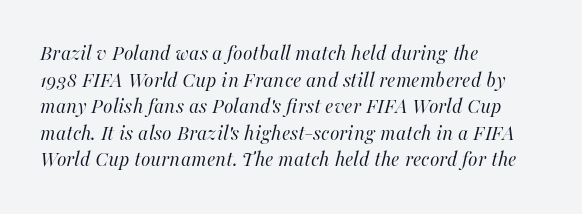
{"italic": "yes", "lean": "right", "slant_degrees": 16, "bold": "no", "underline": "no", "align": "left", "line_spacing_ratio": 1.21, "letter_spacing": "normal", "letter_spacing_em": 0.0, "glyph_px": 22}
